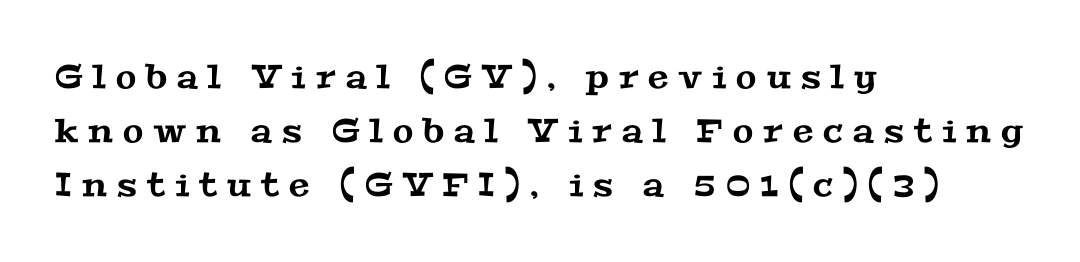
{"serif": "yes", "width": "wide", "stroke_contrast": "medium", "x_height": "medium", "monospaced": "no", "underline": "no", "align": "left", "line_spacing": "normal", "line_spacing_ratio": 1.63, "letter_spacing": "wide", "letter_spacing_em": 0.31, "glyph_px": 33}
